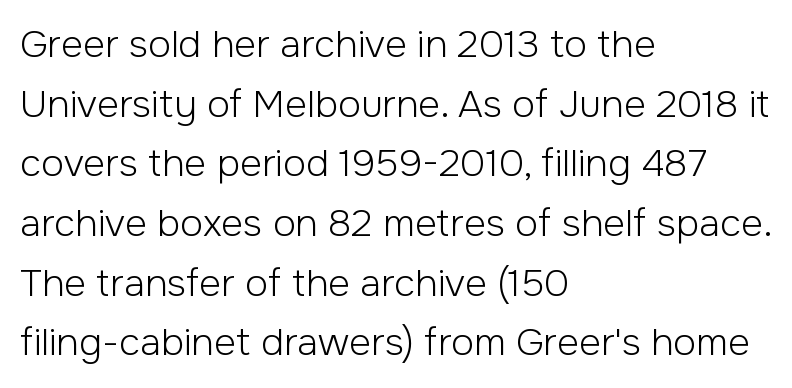
The face used here is proportionally spaced, like ordinary book or web type. The strokes are not fattened; the text isn't bold. The letterforms sit shoulder to shoulder at normal distance. Line beginnings align vertically; line endings do not. Italic: no, the glyphs are upright roman. Interline gaps are of average width in this sample.
